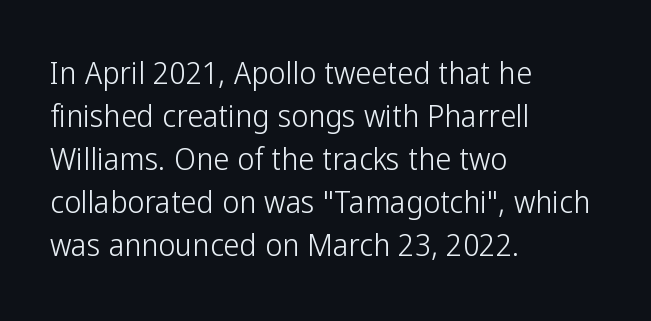
Typographically, this falls in the sans-serif category. Stroke thickness stays within the range of a standard reading face or lighter. Characters remain perfectly vertical along every line. One glance says typical: line gaps are just what's usual.
